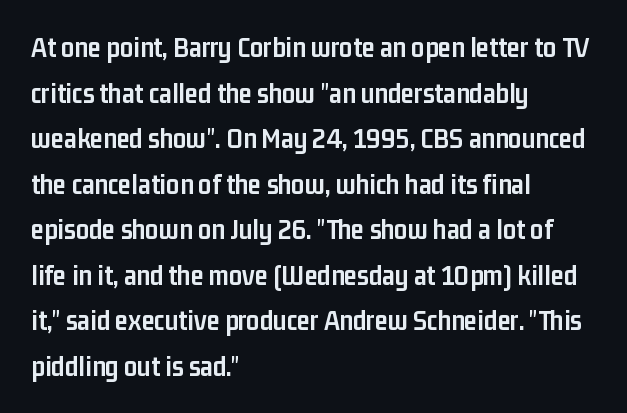
The string is rendered with underlining switched off. Observe the absence of serifs on each vertical stroke in this sample. I'd describe the lettering as bold — thick and assertive. The rendering uses natural spacing where letterforms have individual widths.
